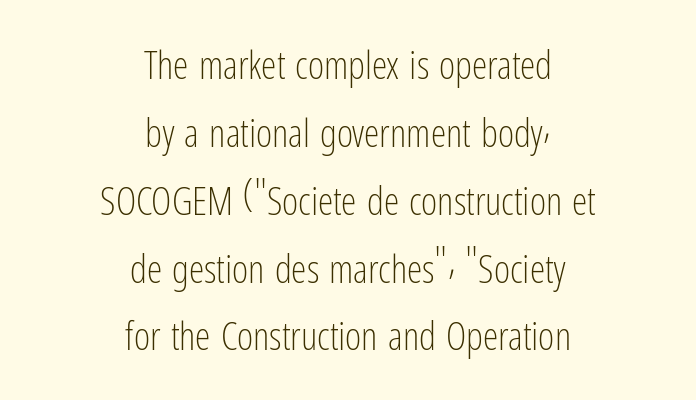
Unlike italic type, these characters show no tilt at all. The cut favours lightness, reaching ordinary text weight at its darkest. Do the characters align in a grid? No, the font is proportional. Tracking here is standard; glyphs follow each other at the usual distance. Plain, unruled lines of type. The typesetter chose a symmetrical, centered arrangement here.
